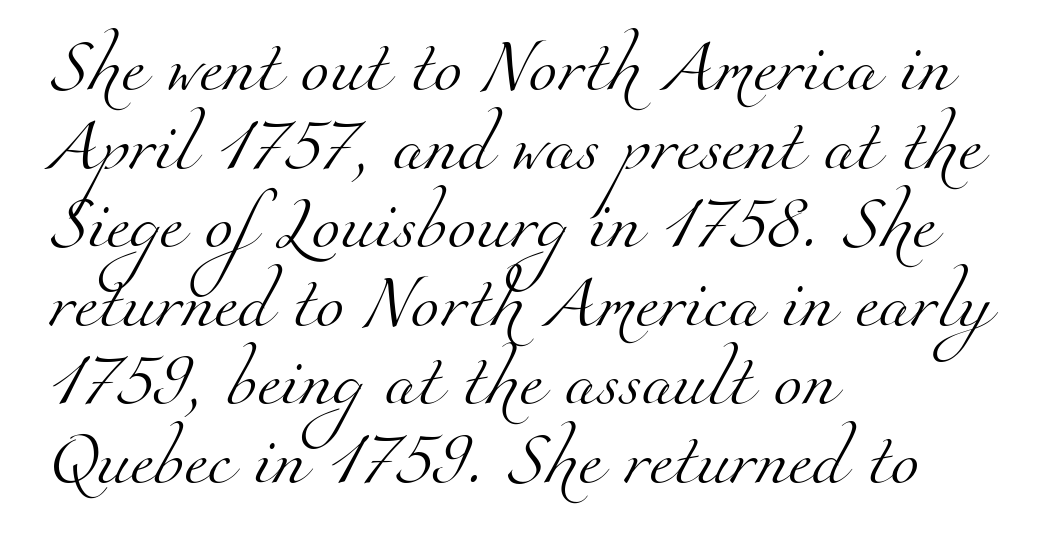
The image shows 52 px light serif type; set left-aligned, normal line spacing (1.51x), normal letter spacing, not underlined; medium stroke contrast and a small x-height.
